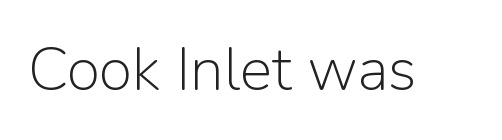
A quiet, ordinary-to-light weight characterises the typeface. The letters stand straight up with perfectly vertical stems. A sans-serif font was chosen for this passage. The area under the type is left untouched. The letters advance in unequal steps, a hallmark of proportional type.
